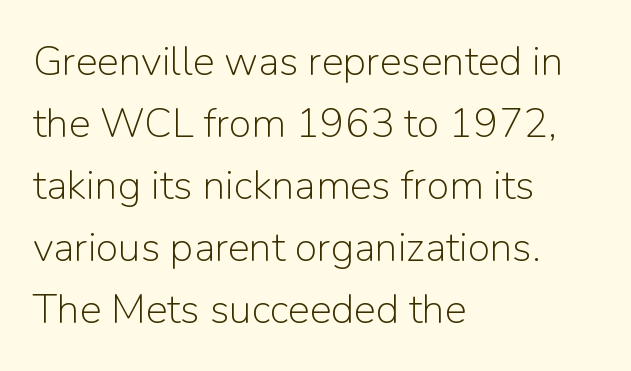
Q: Is the text bold? A: No.
Q: Is the text italic (slanted)? A: No, it is upright.
Q: Is the typeface a serif or a sans-serif typeface? A: Sans-serif.
Q: Is the text underlined? A: No.
Q: How is the paragraph aligned? A: Left-aligned.
Q: Is the spacing between letters normal or unusually wide? A: Normal.
Q: Is the spacing between lines tight, normal or loose? A: Normal.
Q: Width (condensed, normal, or wide)? A: Normal.
Q: Stroke contrast? A: Low.
Q: x-height? A: Medium.
Q: Monospaced? A: No.
